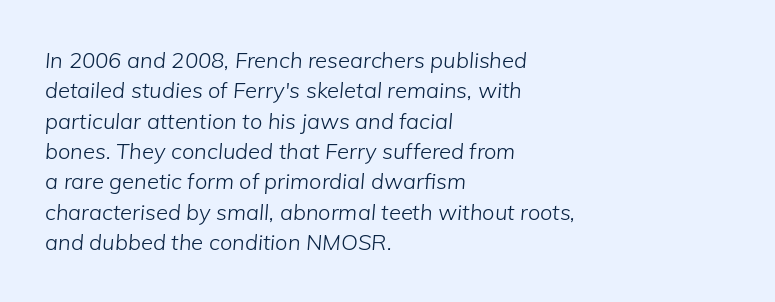
{"italic": "yes", "lean": "right", "slant_degrees": 5, "bold": "no", "underline": "no", "align": "left", "line_spacing": "normal", "line_spacing_ratio": 1.38, "letter_spacing": "normal", "letter_spacing_em": 0.0, "glyph_px": 22}
